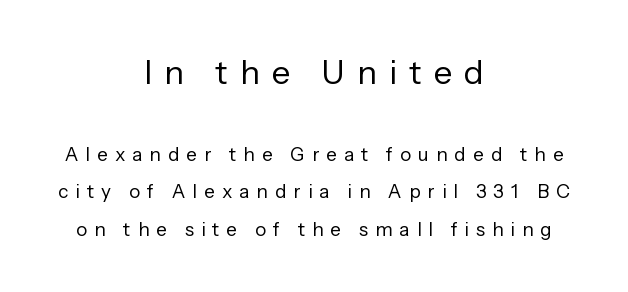
Q: Is the text bold? A: No.
Q: Is the text italic (slanted)? A: No, it is upright.
Q: Is the typeface a serif or a sans-serif typeface? A: Sans-serif.
Q: Is the text underlined? A: No.
Q: How is the paragraph aligned? A: Centered.
Q: Is the spacing between letters normal or unusually wide? A: Unusually wide.
Q: Is the spacing between lines tight, normal or loose? A: Loose.
Q: Which block of text is set in a larger size, the first (top) or the second (bottom)? A: The first (top) one.
Q: Width (condensed, normal, or wide)? A: Normal.
Q: Stroke contrast? A: Low.
Q: x-height? A: Medium.
Q: Monospaced? A: No.
